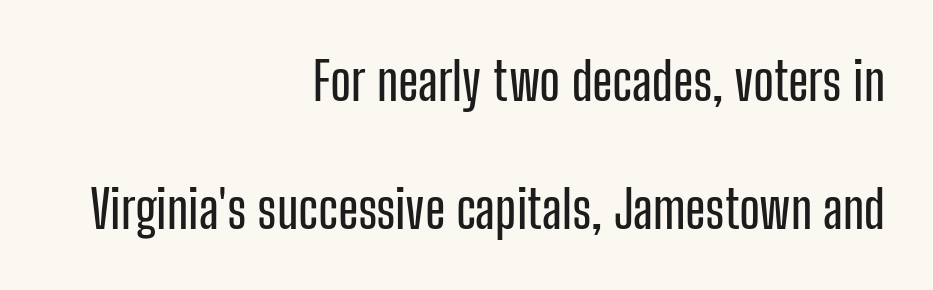
Q: Is the text italic (slanted)? A: No, it is upright.
Q: Is the typeface a serif or a sans-serif typeface? A: Sans-serif.
Q: Is the text underlined? A: No.
Q: How is the paragraph aligned? A: Right-aligned.
Q: Is the spacing between letters normal or unusually wide? A: Normal.
Q: Is the spacing between lines tight, normal or loose? A: Loose.
Q: Width (condensed, normal, or wide)? A: Condensed.
Q: Stroke contrast? A: Low.
Q: x-height? A: Medium.
Q: Monospaced? A: No.
